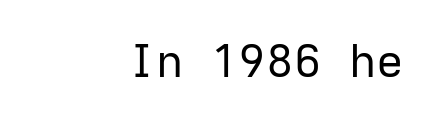
The image shows 46 px regular-weight sans-serif type, upright, monospaced; set right-aligned, normal letter spacing, not underlined; low stroke contrast and a medium x-height.
